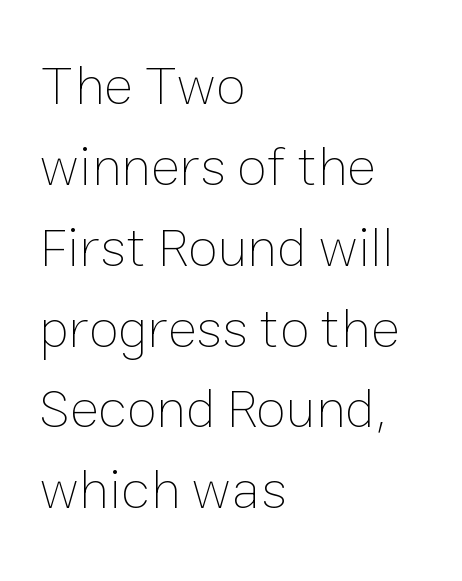
Q: Is the text bold? A: No.
Q: Is the text italic (slanted)? A: No, it is upright.
Q: Is the text underlined? A: No.
Q: How is the paragraph aligned? A: Left-aligned.
Q: Is the spacing between letters normal or unusually wide? A: Normal.
Q: Is the spacing between lines tight, normal or loose? A: Normal.
Q: Width (condensed, normal, or wide)? A: Normal.
Q: Stroke contrast? A: Low.
Q: x-height? A: Medium.
Q: Monospaced? A: No.
